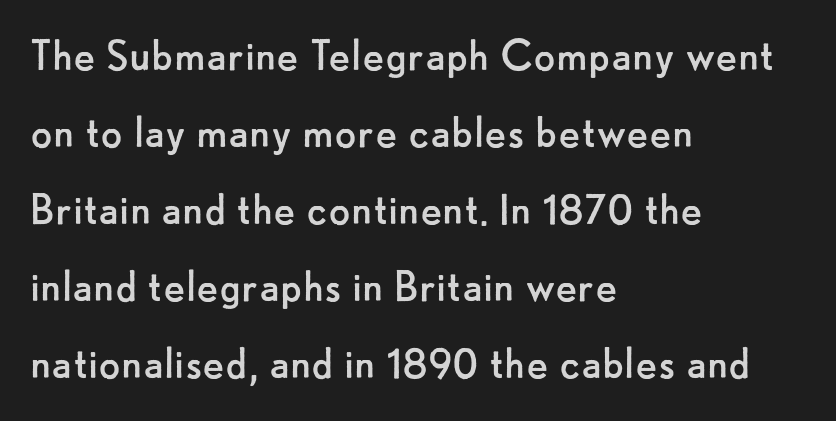
The image shows 51 px regular-weight sans-serif type, upright; set left-aligned, normal line spacing (1.51x), normal letter spacing, not underlined; low stroke contrast and a small x-height.
